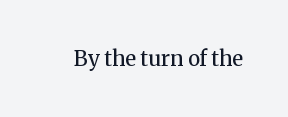
{"italic": "no", "bold": "no", "underline": "no", "letter_spacing": "normal", "letter_spacing_em": 0.0, "glyph_px": 21}
